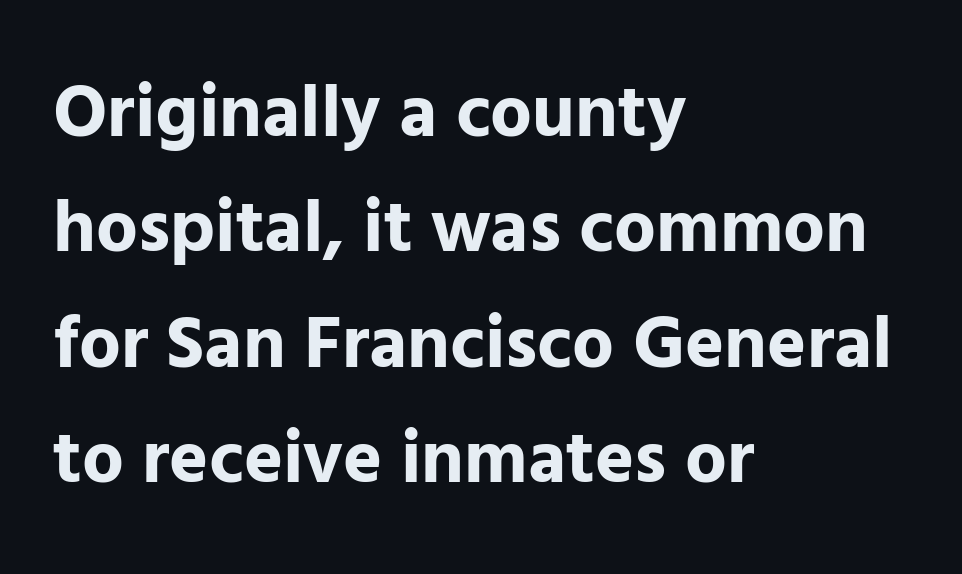
The image shows 74 px bold sans-serif type, upright; set left-aligned, normal line spacing (1.56x), normal letter spacing, not underlined; low stroke contrast and a medium x-height.
